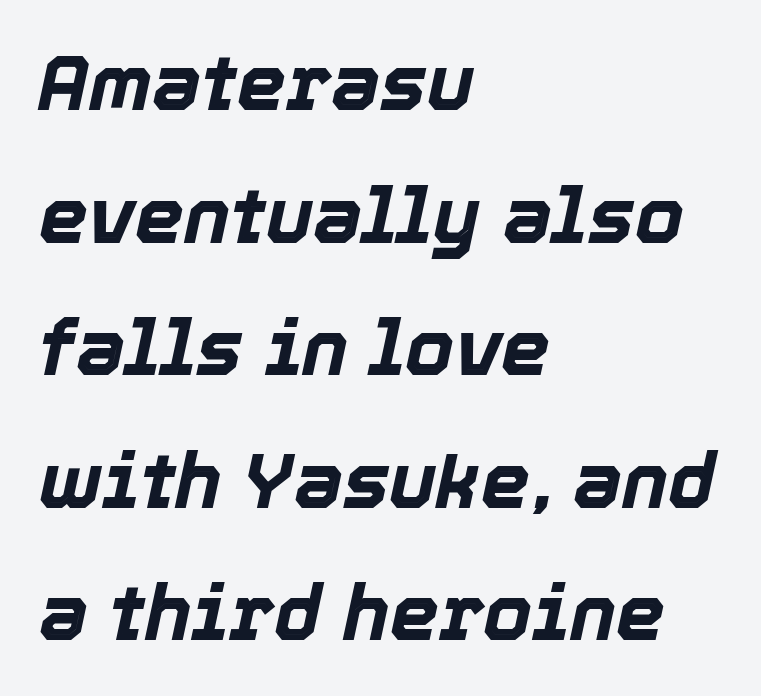
Unmarked baselines from the first word to the last. The face used here is rendered with its standard letterfit. Rows of type keep a routine distance in the vertical direction. The strokes are fattened all the way to bold. Teacher's note: observe the even left margin — that is flush-left alignment. The face used here has a pronounced slope to its letters.
